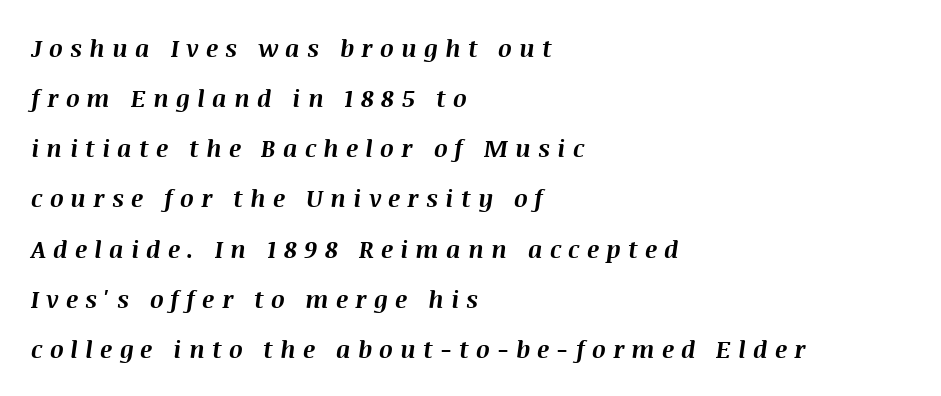
These lines carry a lot of weight — the face is fully bold. Is the block centered? No — it sits flush against the left margin. Caption: expanded tracking, letters set apart. Notice the wide empty band between every row — that's loose leading. Has an underline been added? It has not.
